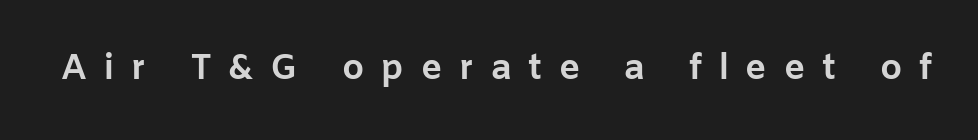
The image shows 35 px bold sans-serif type, upright; set unusually wide letter spacing (+0.49 em), not underlined; low stroke contrast and a medium x-height.
